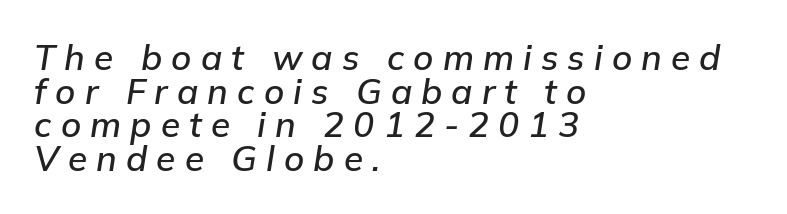
Q: Is the text italic (slanted)? A: Yes, it leans right by about 9 degrees.
Q: Is the text underlined? A: No.
Q: How is the paragraph aligned? A: Left-aligned.
Q: Is the spacing between letters normal or unusually wide? A: Unusually wide.
Q: Is the spacing between lines tight, normal or loose? A: Tight.
Q: Width (condensed, normal, or wide)? A: Normal.
Q: Stroke contrast? A: Low.
Q: x-height? A: Medium.
Q: Monospaced? A: No.
